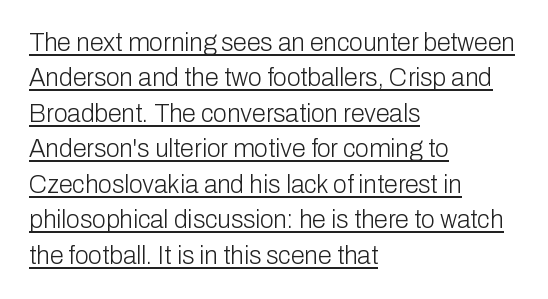
{"italic": "no", "bold": "no", "underline": "yes", "align": "left", "line_spacing": "normal", "line_spacing_ratio": 1.42, "letter_spacing": "normal", "letter_spacing_em": 0.0, "glyph_px": 25}
